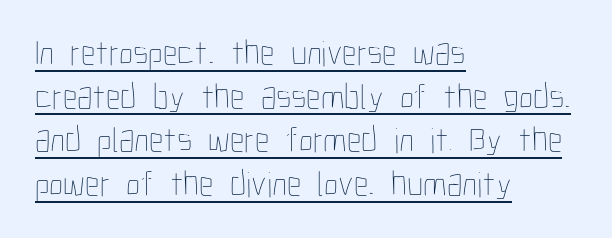
The image shows 36 px thin, condensed type, upright; set left-aligned, line spacing 1.21x, normal letter spacing, underlined; low stroke contrast and a medium x-height.
